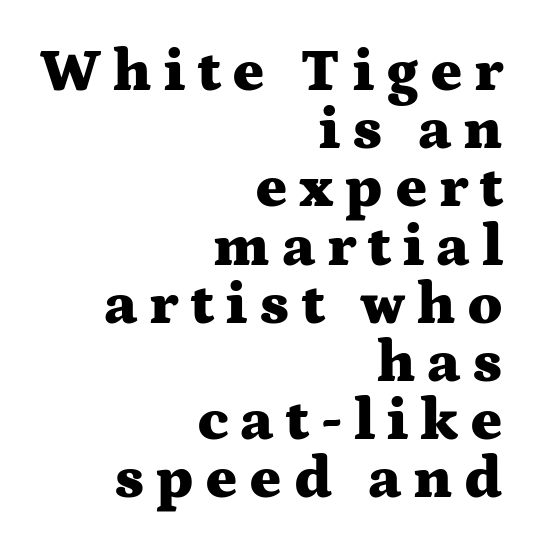
The image shows 60 px heavy, wide serif type, upright; set right-aligned, tight line spacing (0.97x), not underlined; medium stroke contrast and a medium x-height.
